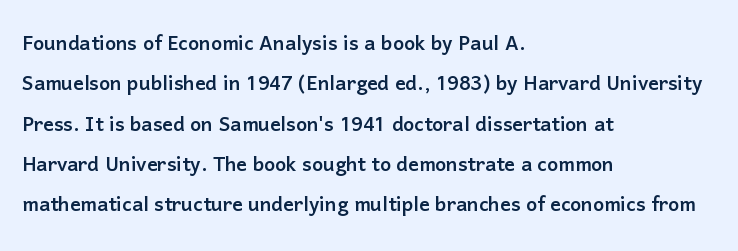
The image shows 26 px text type, upright; set left-aligned, normal line spacing (1.55x), normal letter spacing, not underlined.
